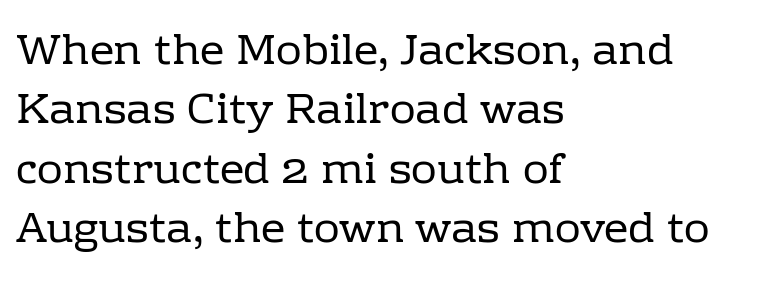
{"serif": "yes", "italic": "no", "bold": "no", "weight": "regular", "width": "normal", "stroke_contrast": "low", "x_height": "medium", "monospaced": "no", "underline": "no", "align": "left", "line_spacing": "normal", "line_spacing_ratio": 1.38, "letter_spacing": "normal", "letter_spacing_em": 0.0, "glyph_px": 43}
